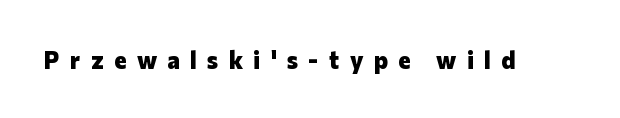
The image shows 24 px bold type, upright; set unusually wide letter spacing (+0.43 em), not underlined.
